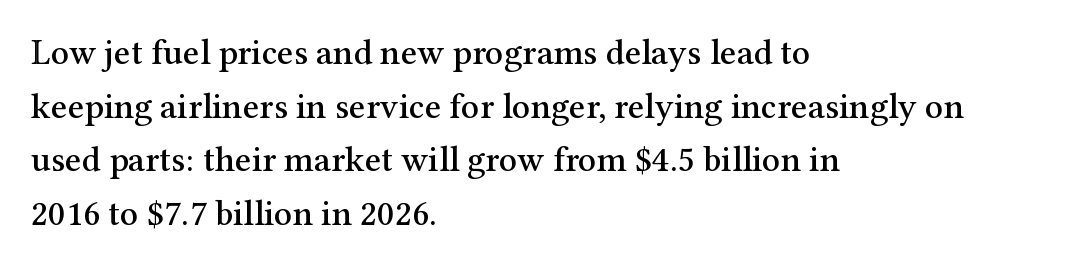
The image shows 36 px serif type, upright; set left-aligned, normal line spacing (1.49x), normal letter spacing, not underlined; medium stroke contrast and a medium x-height.
